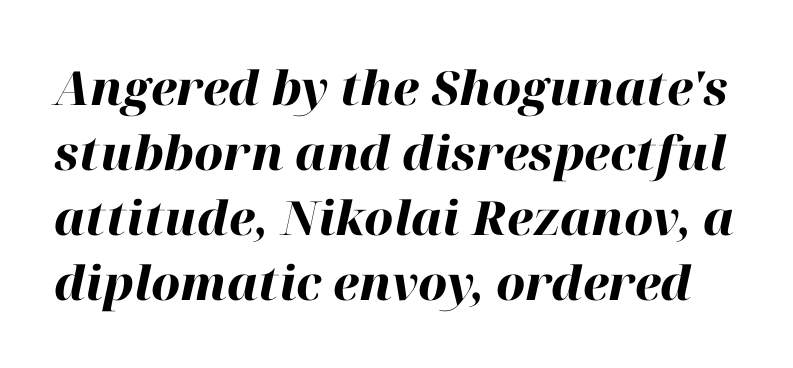
Q: Is the text bold? A: Yes.
Q: Is the text italic (slanted)? A: Yes, it leans right by about 12 degrees.
Q: Is the text underlined? A: No.
Q: Is the spacing between letters normal or unusually wide? A: Normal.
Q: Is the spacing between lines tight, normal or loose? A: Normal.
Q: Width (condensed, normal, or wide)? A: Normal.
Q: Stroke contrast? A: High.
Q: x-height? A: Medium.
Q: Monospaced? A: No.
